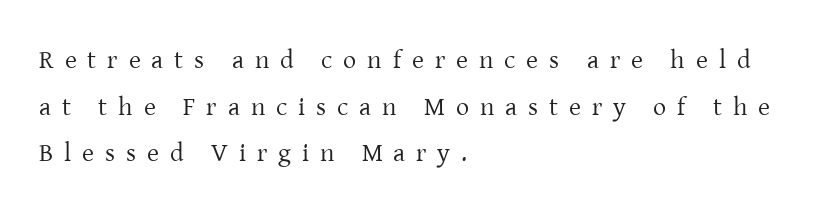
Q: Is the text bold? A: No.
Q: Is the text italic (slanted)? A: No, it is upright.
Q: Is the text underlined? A: No.
Q: How is the paragraph aligned? A: Left-aligned.
Q: Is the spacing between letters normal or unusually wide? A: Unusually wide.
